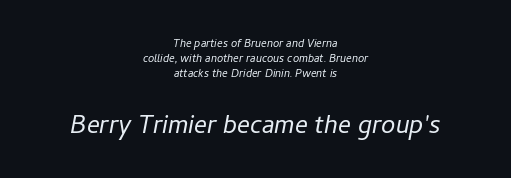
{"italic": "yes", "lean": "right", "slant_degrees": 11, "bold": "no", "weight": "light", "width": "normal", "stroke_contrast": "low", "x_height": "medium", "monospaced": "no", "underline": "no", "align": "center", "line_spacing": "tight", "line_spacing_ratio": 1.06, "letter_spacing": "normal", "letter_spacing_em": 0.0, "larger_block": "second", "size_ratio": 2.29, "glyph_px": 32}
